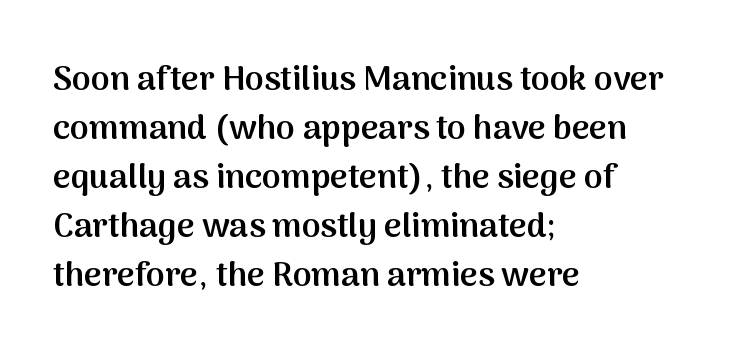
Does the weight exceed regular? Yes, but only to semibold. Rows of type keep a routine distance in the vertical direction. The zone under the glyphs is completely vacant. Is the block centered? No — it sits flush against the left margin.
